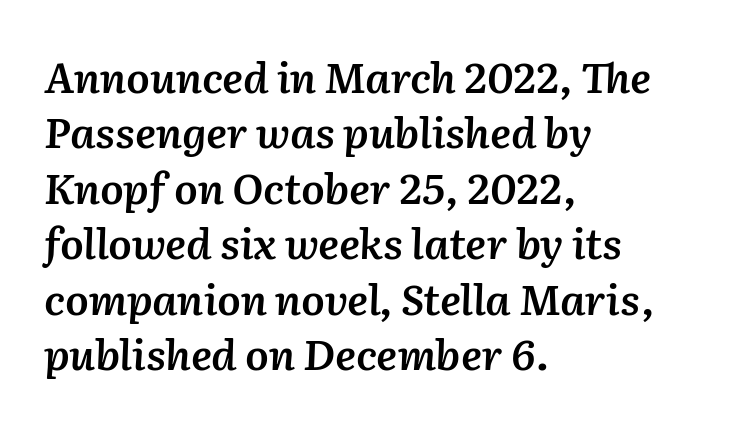
Descenders hang freely into open space. All the whitespace from short lines collects on the right. There's an unmistakable incline to the writing here. Between one letter and the next there's only the usual sliver of space. This is moderately heavy type, rendered in semibold.
